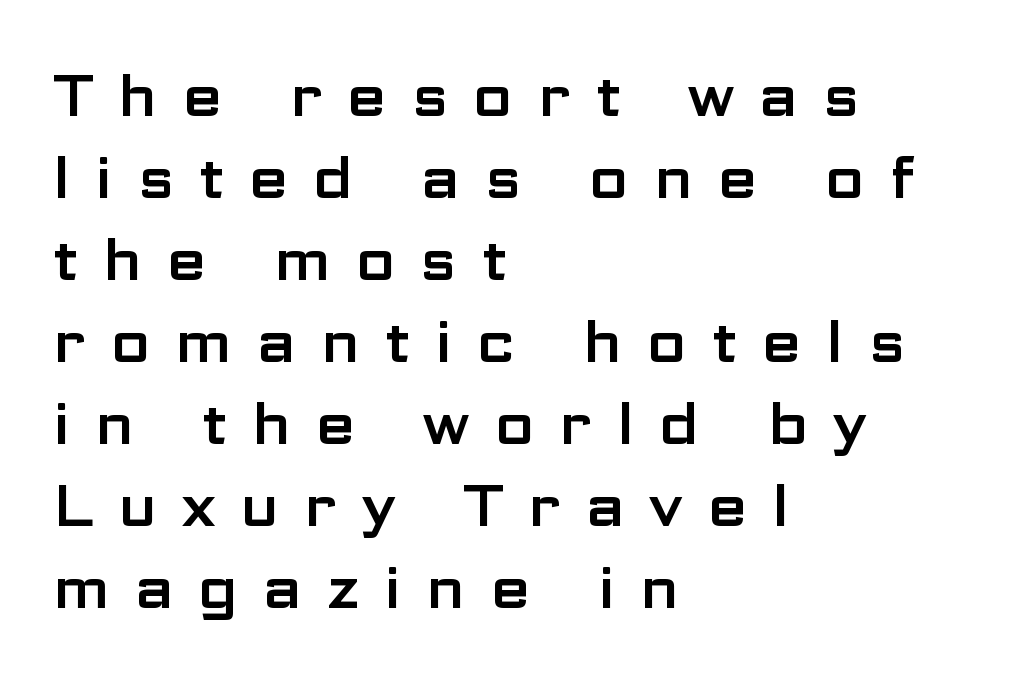
Q: Is the text italic (slanted)? A: No, it is upright.
Q: Is the typeface a serif or a sans-serif typeface? A: Sans-serif.
Q: Is the text underlined? A: No.
Q: How is the paragraph aligned? A: Left-aligned.
Q: Is the spacing between letters normal or unusually wide? A: Unusually wide.
Q: Is the spacing between lines tight, normal or loose? A: Normal.
Q: Width (condensed, normal, or wide)? A: Wide.
Q: Stroke contrast? A: Low.
Q: x-height? A: Medium.
Q: Monospaced? A: No.
